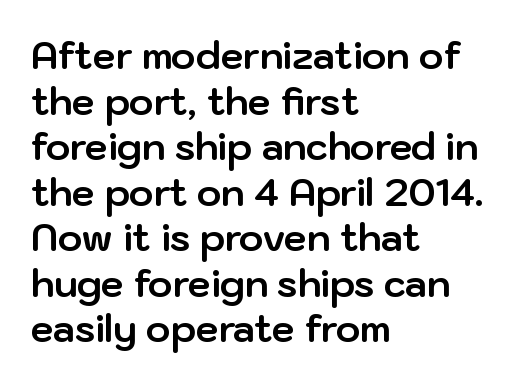
Q: Is the text bold? A: Yes.
Q: Is the text italic (slanted)? A: No, it is upright.
Q: Is the typeface a serif or a sans-serif typeface? A: Sans-serif.
Q: Is the text underlined? A: No.
Q: How is the paragraph aligned? A: Left-aligned.
Q: Is the spacing between letters normal or unusually wide? A: Normal.
Q: Width (condensed, normal, or wide)? A: Normal.
Q: Stroke contrast? A: Low.
Q: x-height? A: Medium.
Q: Monospaced? A: No.
